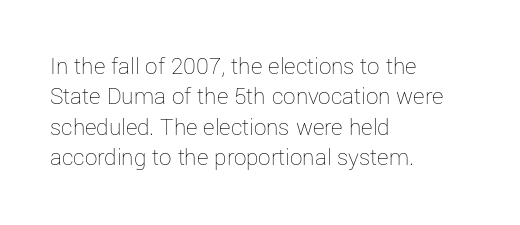
{"italic": "no", "bold": "no", "underline": "no", "align": "left", "line_spacing_ratio": 1.22, "letter_spacing": "normal", "letter_spacing_em": 0.0, "glyph_px": 25}
